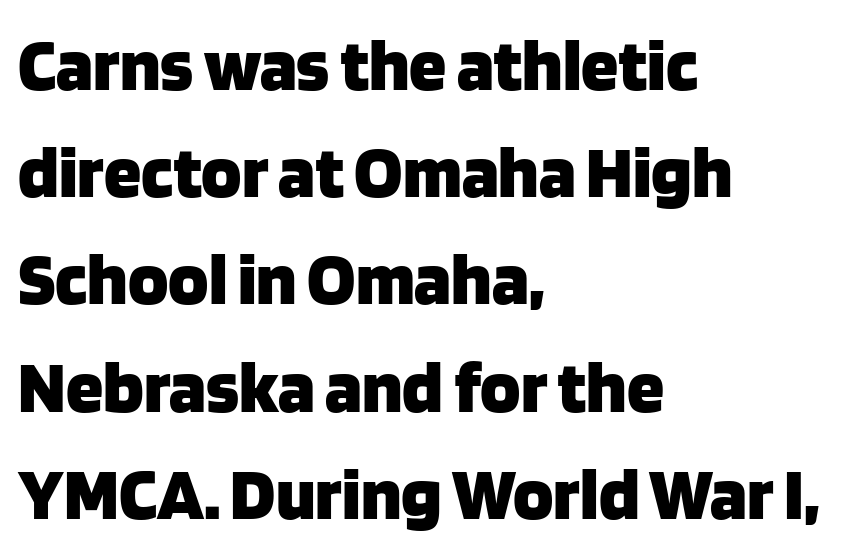
Q: Is the text bold? A: Yes.
Q: Is the text italic (slanted)? A: No, it is upright.
Q: Is the typeface a serif or a sans-serif typeface? A: Sans-serif.
Q: Is the text underlined? A: No.
Q: How is the paragraph aligned? A: Left-aligned.
Q: Is the spacing between letters normal or unusually wide? A: Normal.
Q: Is the spacing between lines tight, normal or loose? A: Normal.
Q: Width (condensed, normal, or wide)? A: Normal.
Q: Stroke contrast? A: Low.
Q: x-height? A: Large.
Q: Monospaced? A: No.
